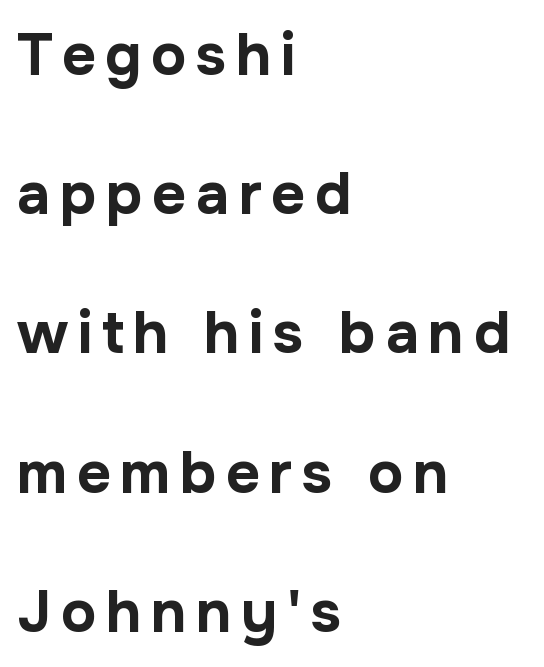
{"serif": "no", "italic": "no", "bold": "yes", "weight": "bold", "width": "normal", "stroke_contrast": "low", "x_height": "medium", "monospaced": "no", "underline": "no", "align": "left", "line_spacing": "loose", "line_spacing_ratio": 2.36, "glyph_px": 59}
